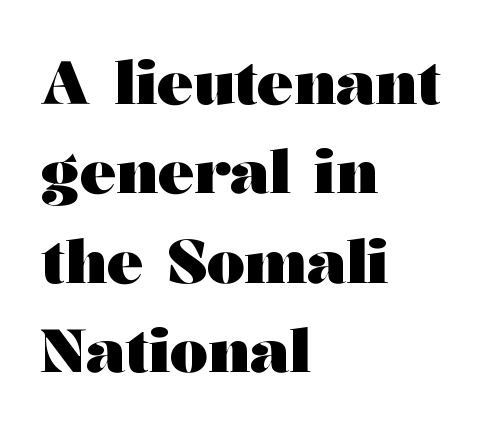
{"serif": "yes", "italic": "no", "bold": "yes", "weight": "heavy", "width": "wide", "stroke_contrast": "medium", "x_height": "medium", "monospaced": "no", "underline": "no", "align": "left", "line_spacing": "normal", "line_spacing_ratio": 1.49, "letter_spacing": "normal", "letter_spacing_em": 0.0, "glyph_px": 60}
